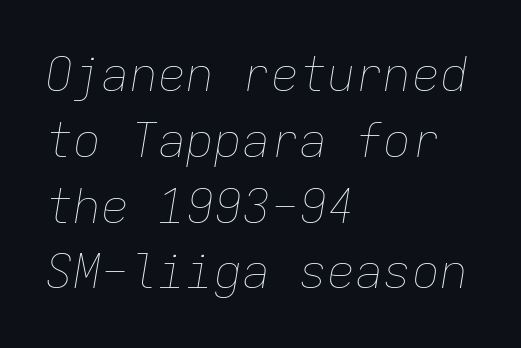
Horizontally, the lines are justified to the leading edge only. A typesetter would call this monospace, since all characters share one set width. Rendered with sloped, italic letterforms. Each stroke keeps to a modest, everyday thickness or less. A typesetter would call this zero additional tracking. The rendering uses a moderate line-height, typical for paragraphs.
